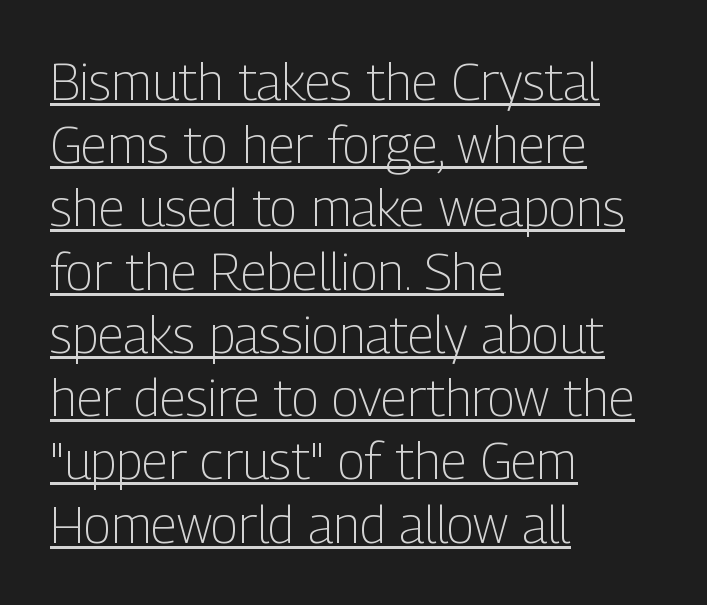
{"serif": "no", "italic": "no", "bold": "no", "weight": "light", "width": "condensed", "stroke_contrast": "low", "x_height": "medium", "monospaced": "no", "underline": "yes", "align": "left", "line_spacing_ratio": 1.24, "letter_spacing": "normal", "letter_spacing_em": 0.0, "glyph_px": 51}
